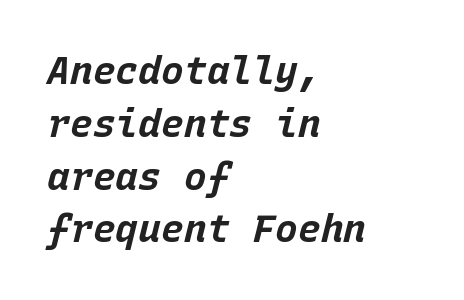
{"italic": "yes", "lean": "right", "slant_degrees": 15, "bold": "yes", "weight": "bold", "width": "normal", "stroke_contrast": "low", "x_height": "large", "monospaced": "yes", "underline": "no", "align": "left", "line_spacing": "normal", "line_spacing_ratio": 1.39, "letter_spacing": "normal", "letter_spacing_em": 0.0, "glyph_px": 38}
